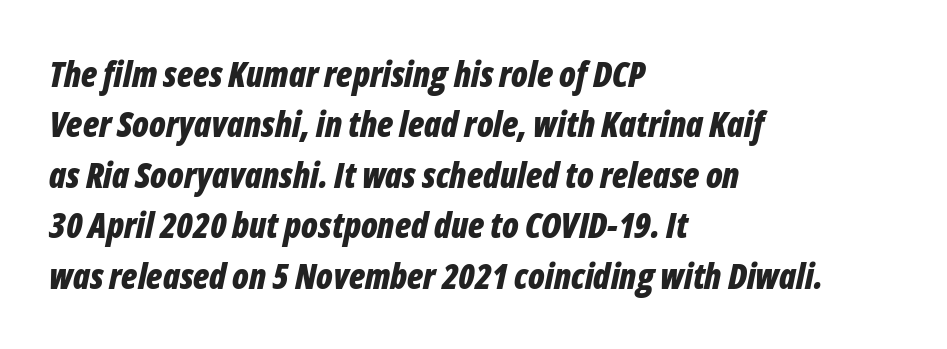
The axis of the letterforms is tilted away from vertical. Layout note: lines flush left. Typographic density is high because the face is bold. Plain, unruled lines of type. Inter-character spacing is left at the font's built-in metrics.
